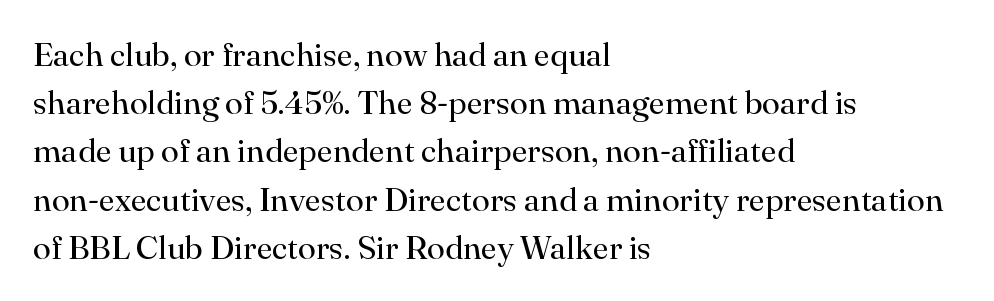
Q: Is the text bold? A: No.
Q: Is the text italic (slanted)? A: No, it is upright.
Q: Is the typeface a serif or a sans-serif typeface? A: Serif.
Q: Is the text underlined? A: No.
Q: How is the paragraph aligned? A: Left-aligned.
Q: Is the spacing between letters normal or unusually wide? A: Normal.
Q: Is the spacing between lines tight, normal or loose? A: Normal.
Q: Width (condensed, normal, or wide)? A: Normal.
Q: Stroke contrast? A: High.
Q: x-height? A: Small.
Q: Monospaced? A: No.
